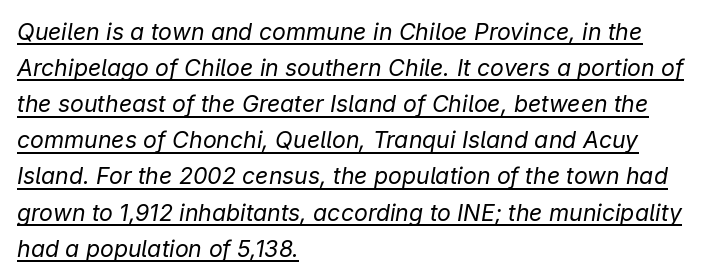
Q: Is the text bold? A: No.
Q: Is the text italic (slanted)? A: Yes, it leans right by about 9 degrees.
Q: Is the text underlined? A: Yes.
Q: How is the paragraph aligned? A: Left-aligned.
Q: Is the spacing between letters normal or unusually wide? A: Normal.
Q: Is the spacing between lines tight, normal or loose? A: Normal.
